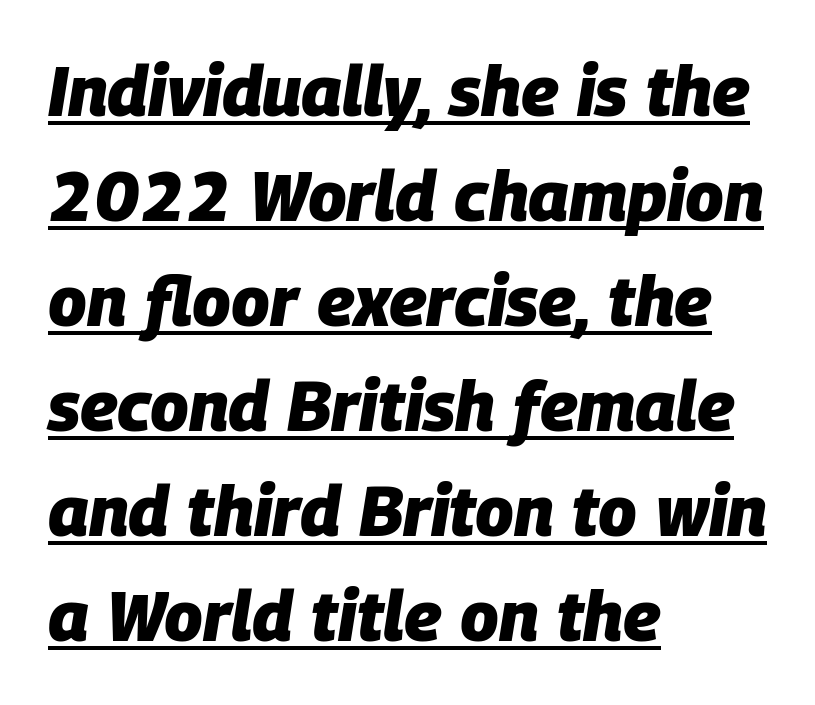
The image shows 70 px heavy type, italic (leaning right); set left-aligned, normal line spacing (1.5x), normal letter spacing, underlined; low stroke contrast and a large x-height.
